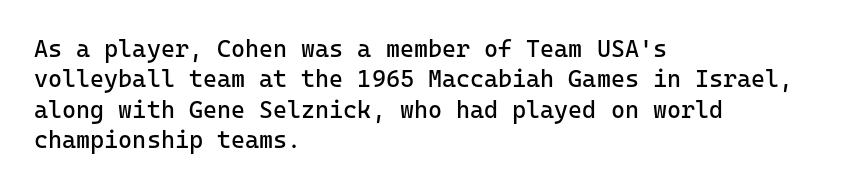
The image shows 24 px text type, upright; set left-aligned, normal line spacing (1.27x), normal letter spacing, not underlined.
